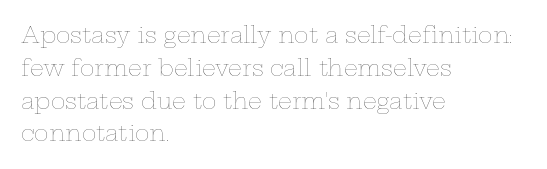
Descender tails drop into unmarked territory. Vertically, the passage feels balanced, rows spaced as you'd expect. The typesetter chose a ragged-right arrangement here. The typography opts for an upright posture over an oblique one. The rendering keeps characters at their native spacing. Stroke mass is kept to a normal reading level or below.
